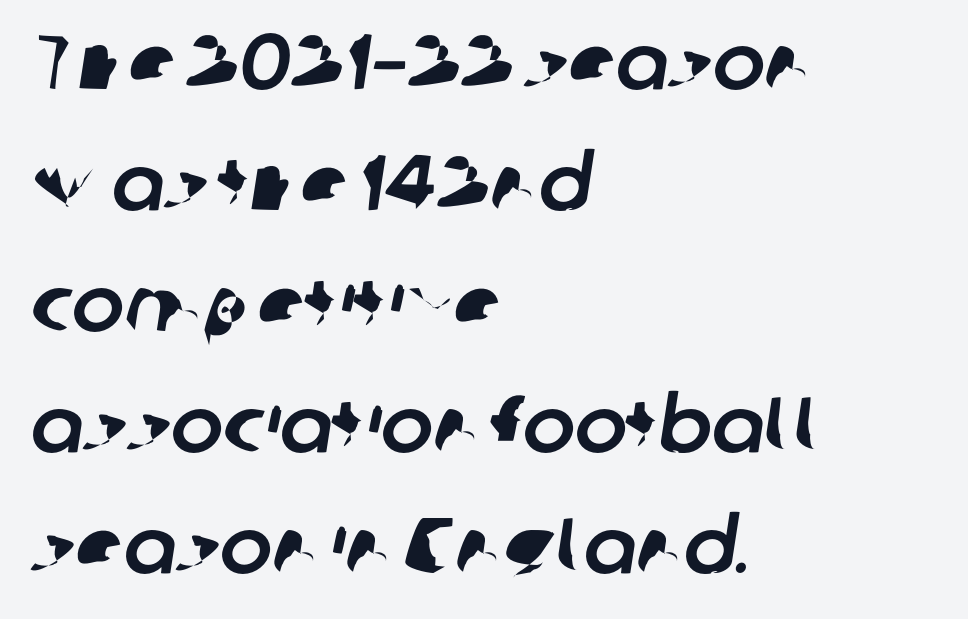
The rendering uses natural spacing where letterforms have individual widths. Layout note: lines flush left. Letterform terminals end flat and unadorned throughout the passage. Words float on clear page, feet unadorned.
